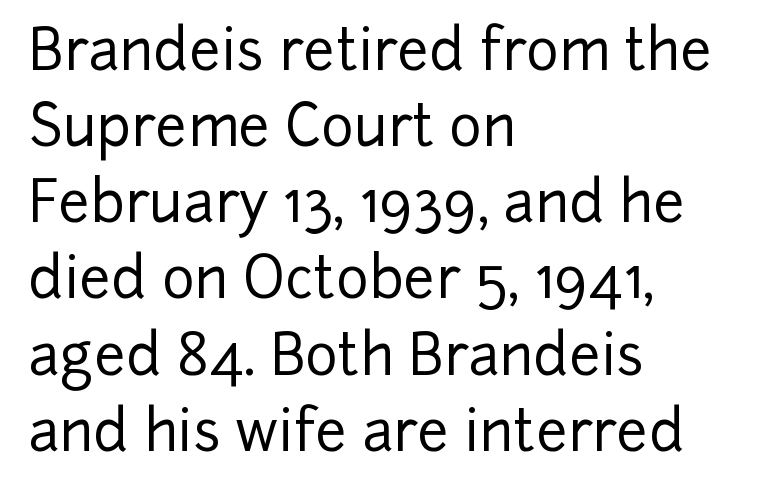
The image shows 56 px sans-serif type, upright; set left-aligned, normal line spacing (1.36x), normal letter spacing, not underlined; low stroke contrast and a medium x-height.
